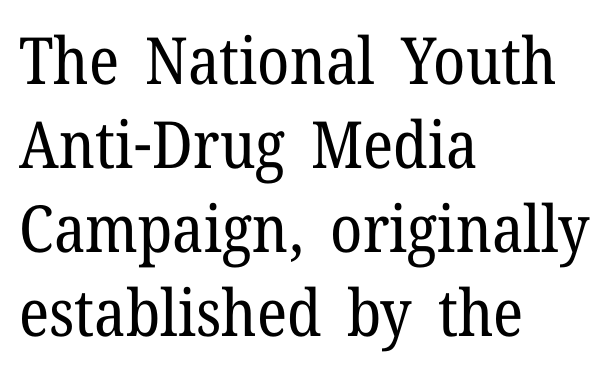
Left-aligned paragraph, ragged on the right. Heft: none added — not bold. Nobody drew a line under any word here. Are there feet on the stems? There are — it's a serif.
